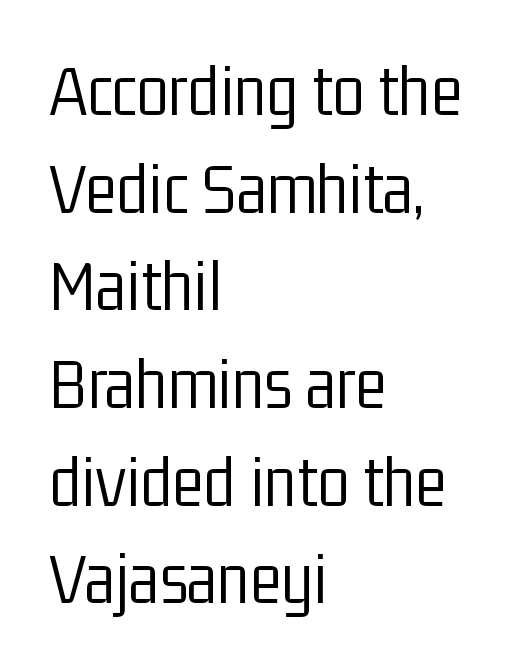
Nope, no serifs anywhere on these letters. Underlining? Definitely not there. The face used here is proportionally spaced, like ordinary book or web type. Vertical stems look standard width or narrower in stroke. Compared with a centered layout, this one pins lines to the left instead.
